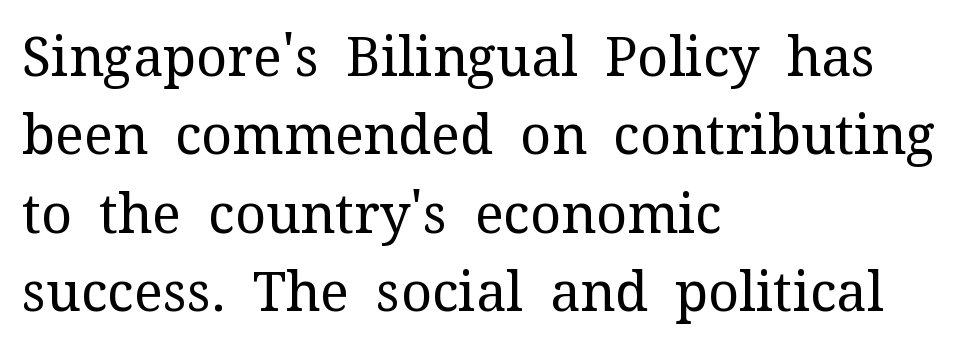
Q: Is the text bold? A: No.
Q: Is the text italic (slanted)? A: No, it is upright.
Q: Is the typeface a serif or a sans-serif typeface? A: Serif.
Q: Is the text underlined? A: No.
Q: How is the paragraph aligned? A: Left-aligned.
Q: Is the spacing between letters normal or unusually wide? A: Normal.
Q: Is the spacing between lines tight, normal or loose? A: Normal.
Q: Width (condensed, normal, or wide)? A: Normal.
Q: Stroke contrast? A: Medium.
Q: x-height? A: Medium.
Q: Monospaced? A: No.
